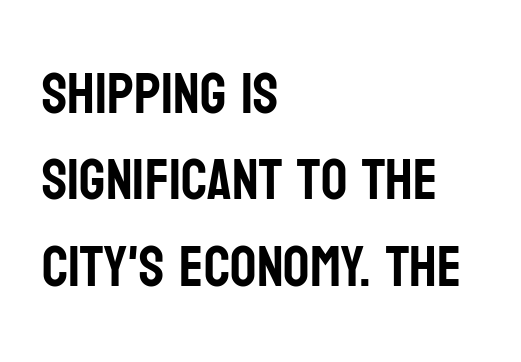
The image shows 58 px condensed sans-serif type, upright; set left-aligned, normal line spacing (1.49x), normal letter spacing, not underlined; low stroke contrast and a large x-height.
